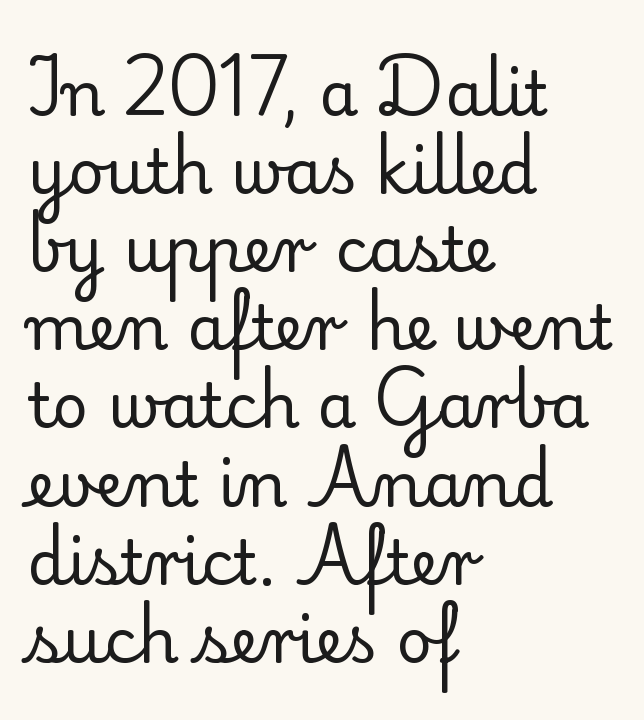
The horizontal fit of the characters is conventional and even. Heft: none added — not bold. Old-style or modern, the face here clearly has serifs. Italic? Not at all — the glyphs are vertical. Does the copy run flush right? No — it runs flush left. This block has exactly the height ordinary leading produces.
